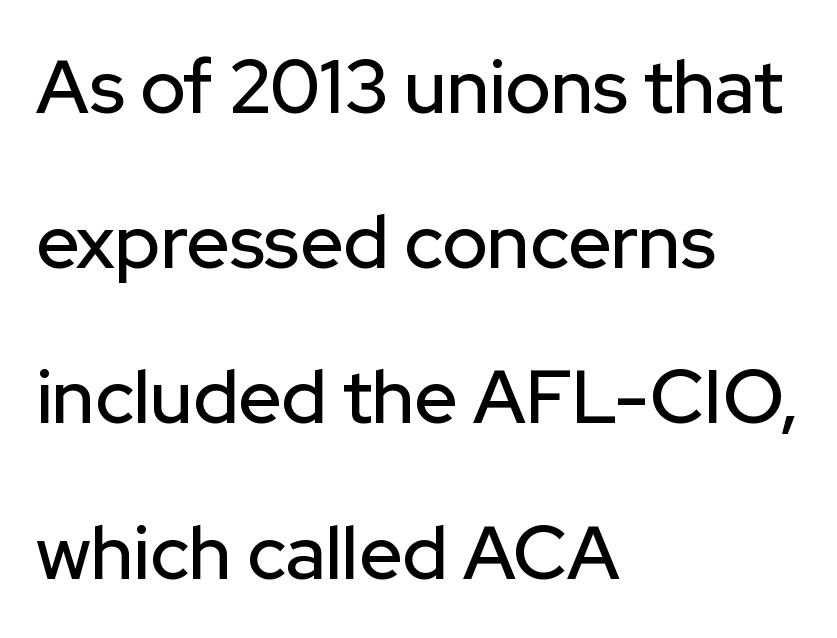
The image shows 75 px sans-serif type, upright; set left-aligned, loose line spacing (2.07x), normal letter spacing, not underlined; low stroke contrast and a medium x-height.
